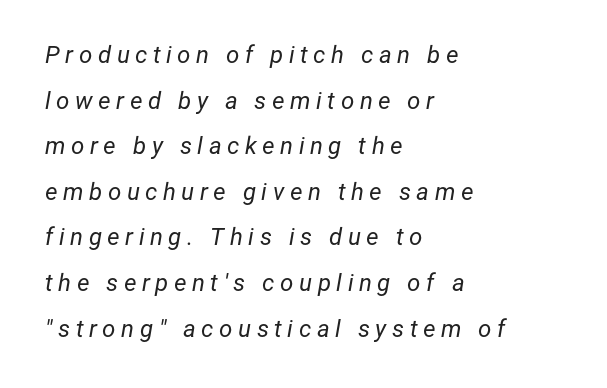
Q: Is the text bold? A: No.
Q: Is the text italic (slanted)? A: Yes, it leans right by about 12 degrees.
Q: Is the text underlined? A: No.
Q: How is the paragraph aligned? A: Left-aligned.
Q: Is the spacing between letters normal or unusually wide? A: Unusually wide.
Q: Is the spacing between lines tight, normal or loose? A: Loose.
